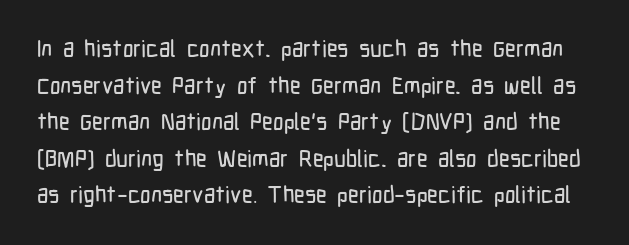
The image shows 23 px text type, upright; set normal line spacing (1.59x), normal letter spacing, not underlined.
